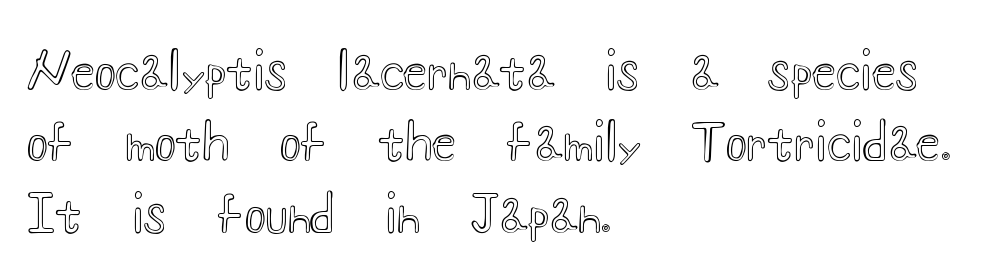
{"italic": "no", "width": "wide", "x_height": "small", "monospaced": "no", "underline": "no", "align": "left", "line_spacing": "normal", "line_spacing_ratio": 1.43, "letter_spacing": "normal", "letter_spacing_em": 0.0, "glyph_px": 50}
